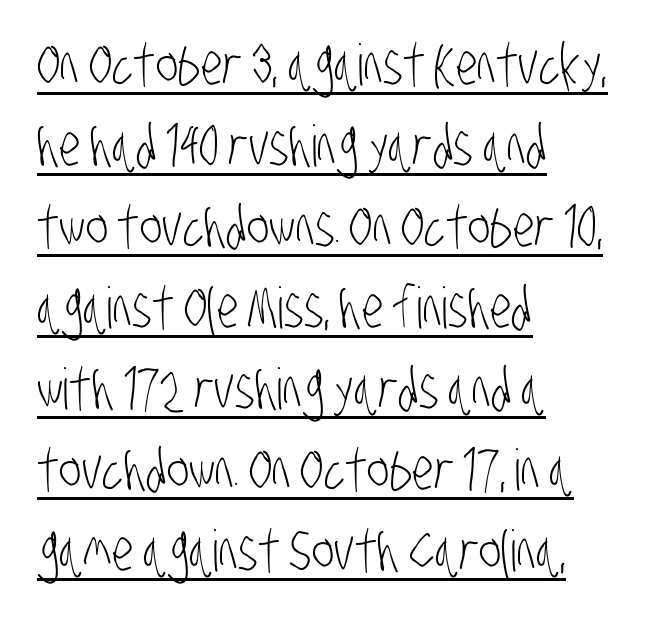
The image shows 57 px light, condensed sans-serif type; set left-aligned, normal line spacing (1.42x), normal letter spacing, underlined; low stroke contrast and a large x-height.
